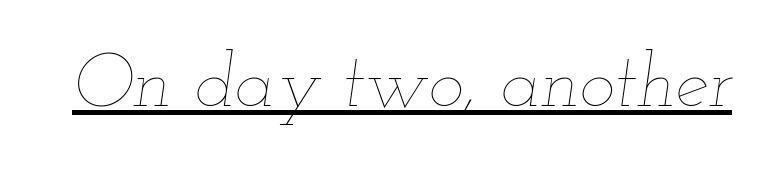
{"italic": "yes", "lean": "right", "slant_degrees": 12, "bold": "no", "weight": "thin", "width": "wide", "stroke_contrast": "low", "x_height": "small", "monospaced": "no", "underline": "yes", "letter_spacing": "normal", "letter_spacing_em": 0.0, "glyph_px": 75}
